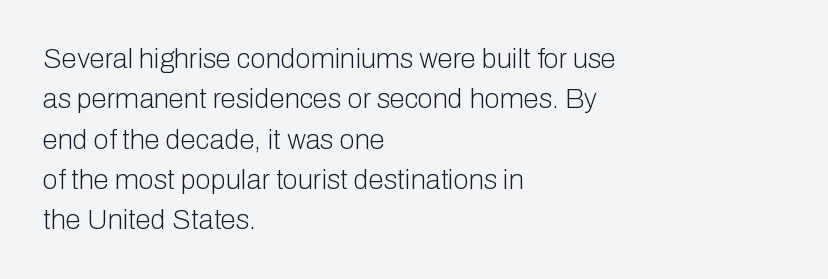
Q: Is the text bold? A: No.
Q: Is the text italic (slanted)? A: No, it is upright.
Q: Is the typeface a serif or a sans-serif typeface? A: Sans-serif.
Q: Is the text underlined? A: No.
Q: How is the paragraph aligned? A: Left-aligned.
Q: Is the spacing between letters normal or unusually wide? A: Normal.
Q: Is the spacing between lines tight, normal or loose? A: Normal.
Q: Width (condensed, normal, or wide)? A: Normal.
Q: Stroke contrast? A: Low.
Q: x-height? A: Medium.
Q: Monospaced? A: No.
